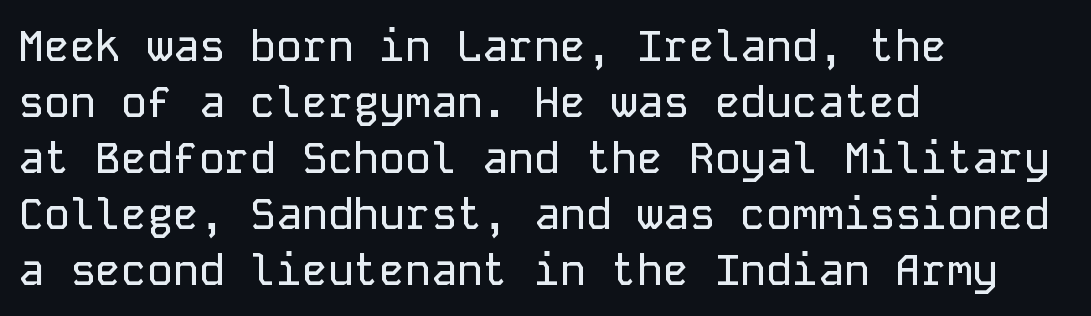
The image shows 43 px sans-serif type, upright, monospaced; set left-aligned, normal line spacing (1.3x), normal letter spacing, not underlined; low stroke contrast and a medium x-height.
